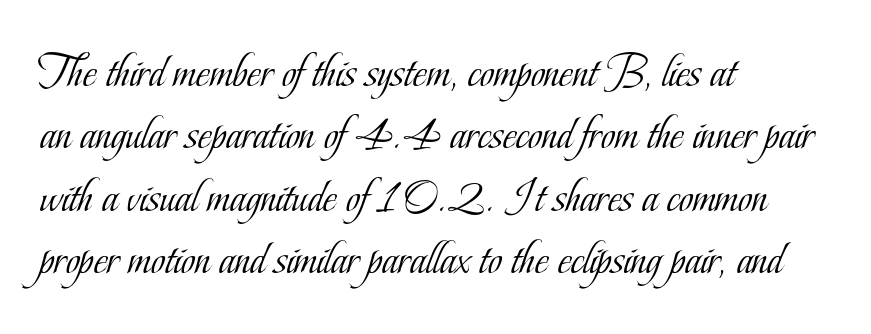
The face used here is proportionally spaced, like ordinary book or web type. Weight: in the light-to-regular range. The type is set solid horizontally, with unmodified tracking. Does the copy run flush right? No — it runs flush left.
